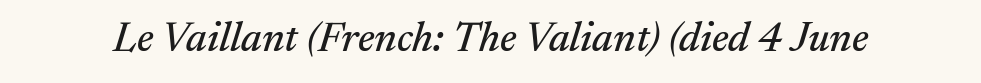
The letters sit at their default tracking, neither squeezed nor spread. The passage shown is typed in a proportional face where columns would drift. Unmarked baselines from the first word to the last. Compared with ordinary roman type, these characters are visibly tilted.
